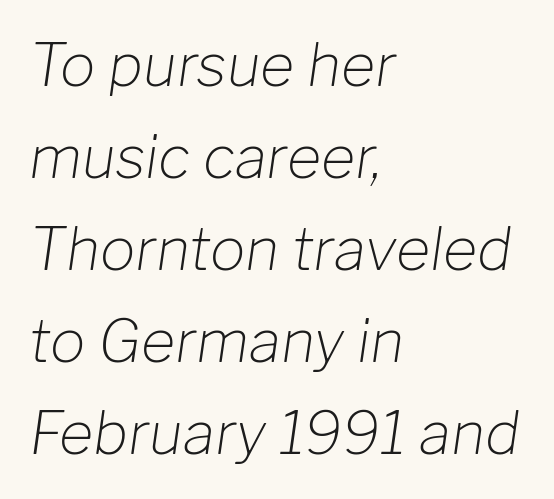
The image shows 59 px light type, italic (leaning right); set left-aligned, normal line spacing (1.56x), normal letter spacing, not underlined; low stroke contrast and a medium x-height.
